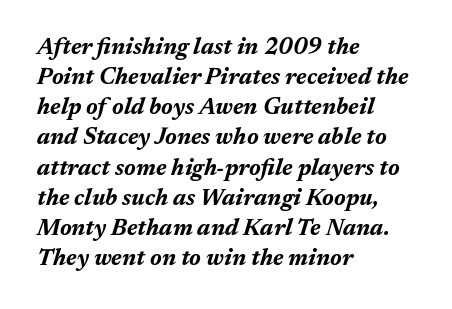
The image shows 23 px bold type, italic (leaning right); set left-aligned, normal line spacing (1.31x), normal letter spacing, not underlined.
